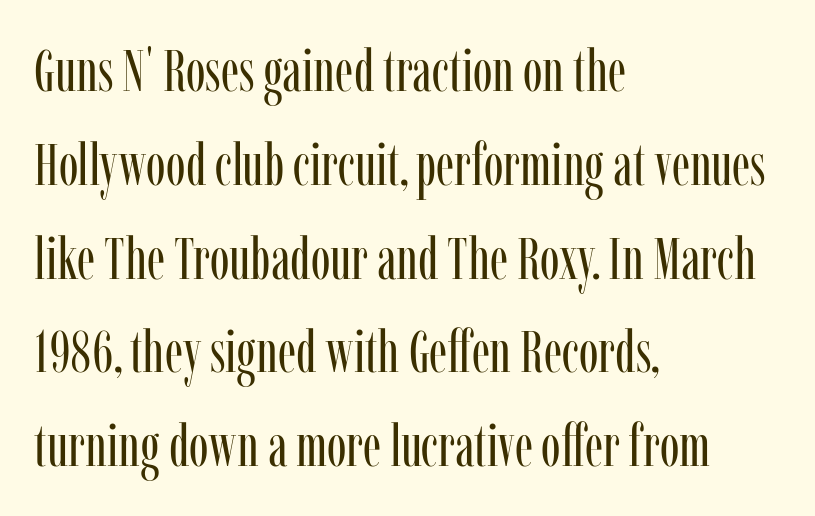
The image shows 59 px regular-weight, condensed serif type, upright; set left-aligned, normal line spacing (1.59x), normal letter spacing, not underlined; low stroke contrast and a medium x-height.
